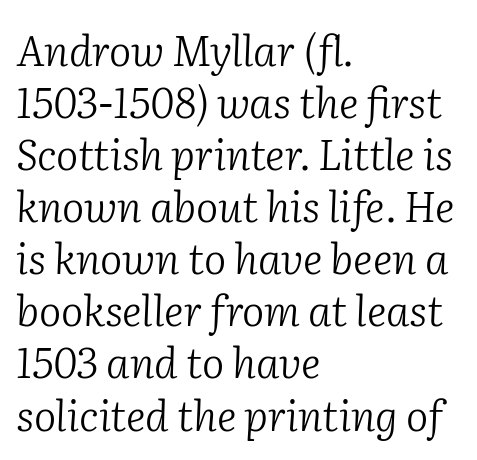
Q: Is the text bold? A: No.
Q: Is the text italic (slanted)? A: Yes, it leans right by about 2 degrees.
Q: Is the typeface a serif or a sans-serif typeface? A: Serif.
Q: Is the text underlined? A: No.
Q: How is the paragraph aligned? A: Left-aligned.
Q: Is the spacing between letters normal or unusually wide? A: Normal.
Q: Width (condensed, normal, or wide)? A: Normal.
Q: Stroke contrast? A: Low.
Q: x-height? A: Medium.
Q: Monospaced? A: No.
